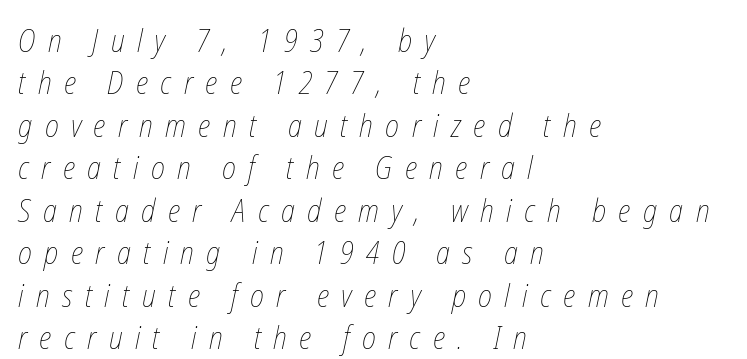
Q: Is the text bold? A: No.
Q: Is the text underlined? A: No.
Q: How is the paragraph aligned? A: Left-aligned.
Q: Is the spacing between letters normal or unusually wide? A: Unusually wide.
Q: Is the spacing between lines tight, normal or loose? A: Normal.
Q: Width (condensed, normal, or wide)? A: Condensed.
Q: Stroke contrast? A: Low.
Q: x-height? A: Medium.
Q: Monospaced? A: No.
